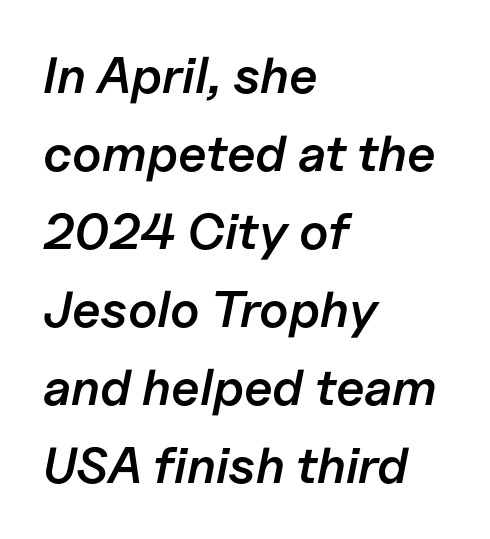
Q: Is the text bold? A: Semi-bold.
Q: Is the text italic (slanted)? A: Yes, it leans right by about 11 degrees.
Q: Is the text underlined? A: No.
Q: How is the paragraph aligned? A: Left-aligned.
Q: Is the spacing between letters normal or unusually wide? A: Normal.
Q: Is the spacing between lines tight, normal or loose? A: Normal.
Q: Width (condensed, normal, or wide)? A: Normal.
Q: Stroke contrast? A: Low.
Q: x-height? A: Medium.
Q: Monospaced? A: No.
